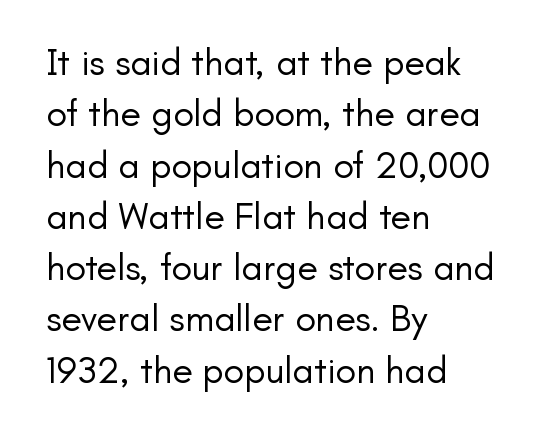
Q: Is the text bold? A: No.
Q: Is the text italic (slanted)? A: No, it is upright.
Q: Is the typeface a serif or a sans-serif typeface? A: Sans-serif.
Q: Is the text underlined? A: No.
Q: How is the paragraph aligned? A: Left-aligned.
Q: Is the spacing between letters normal or unusually wide? A: Normal.
Q: Is the spacing between lines tight, normal or loose? A: Normal.
Q: Width (condensed, normal, or wide)? A: Normal.
Q: Stroke contrast? A: Low.
Q: x-height? A: Small.
Q: Monospaced? A: No.
